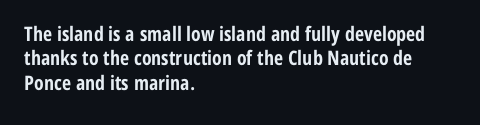
In terms of weight, the rendering is a true, heavy bold. In CSS terms this would be text-align: left. This rendering leaves character spacing at its baseline value. Honestly, there is no underline to notice here at all. The typography opts for an upright posture over an oblique one.
